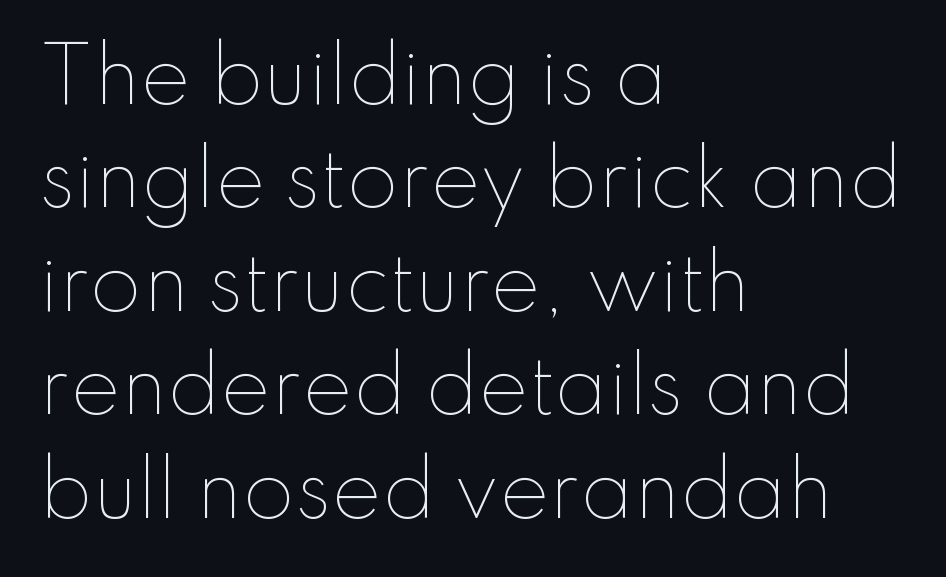
Upright lettering throughout. Characters follow at the spacing the type designer built in. Horizontal bands of white between lines are of average thickness. Has an underline been added? It has not. The rendering anchors every line to the left-hand side.
